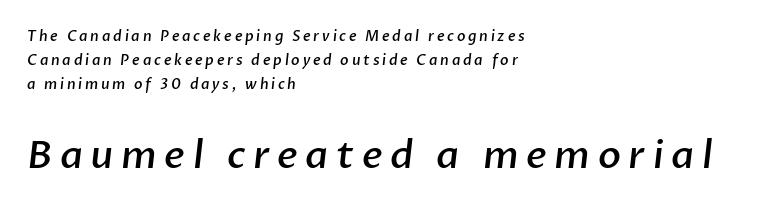
{"serif": "no", "bold": "semi", "weight": "semibold", "width": "normal", "stroke_contrast": "low", "x_height": "medium", "monospaced": "no", "underline": "no", "align": "left", "line_spacing_ratio": 1.72, "letter_spacing": "wide", "letter_spacing_em": 0.2, "larger_block": "second", "size_ratio": 2.71, "glyph_px": 38}
